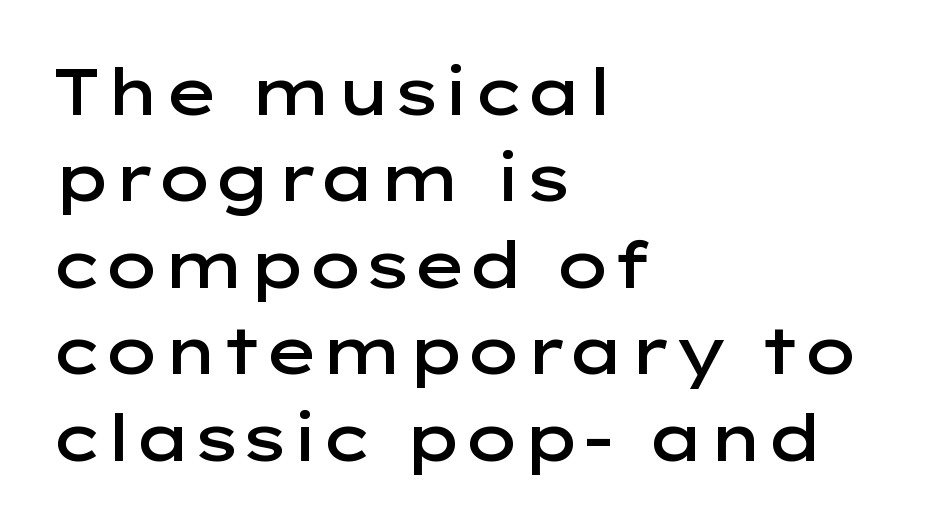
The image shows 64 px semibold, wide sans-serif type, upright; set left-aligned, normal line spacing (1.35x), normal letter spacing, not underlined; low stroke contrast and a medium x-height.
